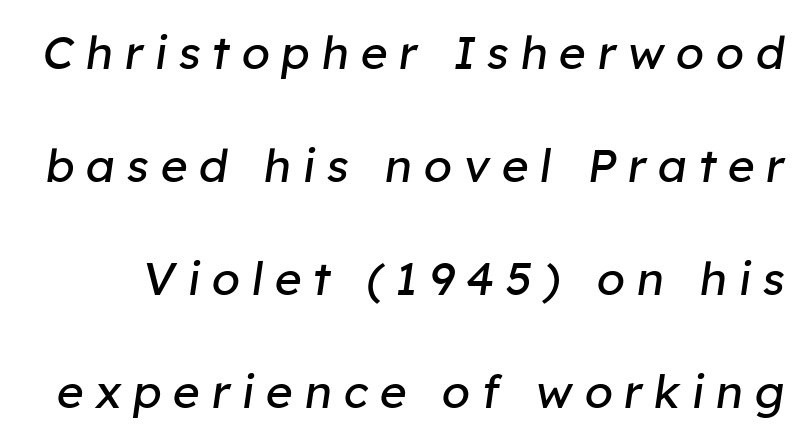
Is the stroke heavy? The answer is a plain regular-or-lighter. Is the letter spacing exaggerated? Yes — the characters are pushed far apart. Type without underlining. Vertically, the passage feels expansive, rows floating well apart.
